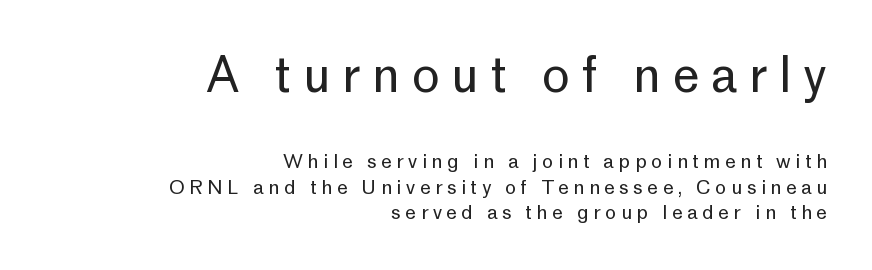
Line ends are locked; line starts wander. The strokes carry an ordinary text weight at most. Serifs: no, the terminals of the letterforms are clean. Compare the two chunks: the upper has the greater cap height. Baseline-to-baseline distance is the conventional proportion of letter height. Beneath every word, the page is bare.
